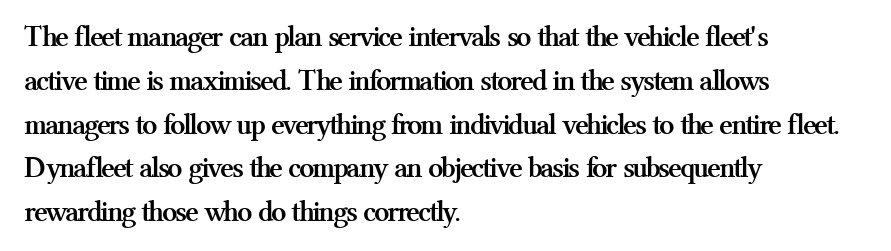
{"serif": "yes", "italic": "no", "bold": "yes", "weight": "semibold", "width": "normal", "stroke_contrast": "medium", "x_height": "medium", "monospaced": "no", "underline": "no", "align": "left", "line_spacing": "normal", "line_spacing_ratio": 1.46, "letter_spacing": "normal", "letter_spacing_em": 0.0, "glyph_px": 30}
